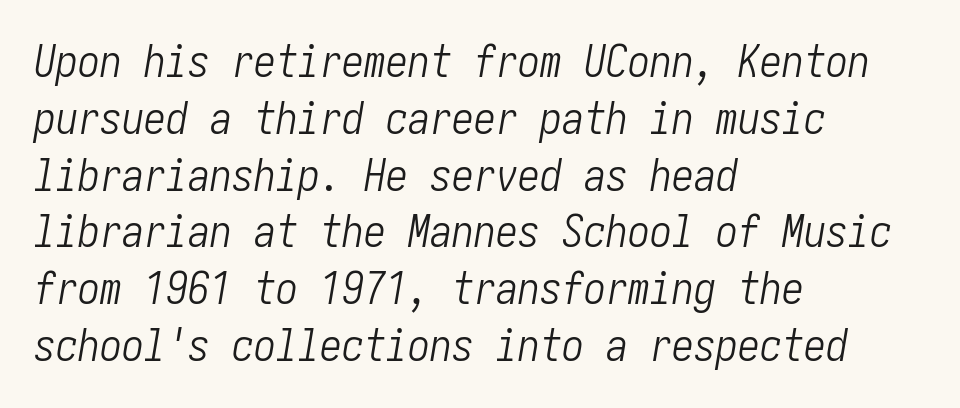
The image shows 44 px light, condensed type, italic (leaning right); set left-aligned, normal line spacing (1.29x), normal letter spacing, not underlined; low stroke contrast and a medium x-height.
